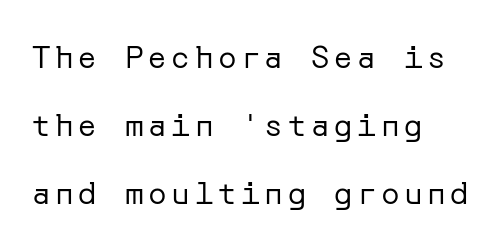
The image shows 31 px regular-weight sans-serif type, upright; set left-aligned, loose line spacing (2.19x), not underlined; low stroke contrast and a medium x-height.
